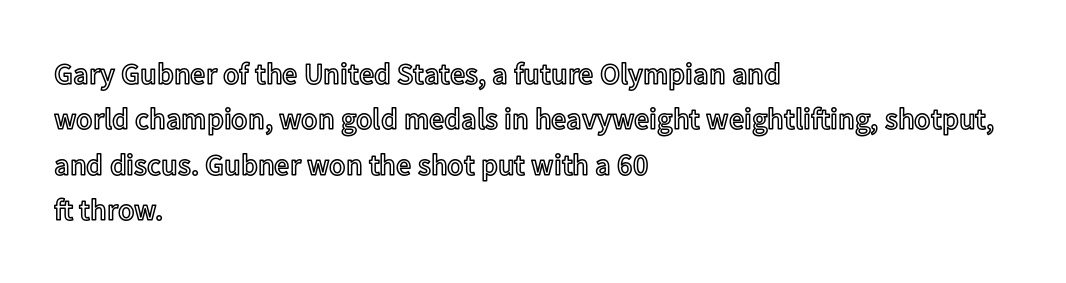
{"italic": "no", "width": "normal", "x_height": "medium", "monospaced": "no", "underline": "no", "align": "left", "line_spacing": "normal", "line_spacing_ratio": 1.51, "letter_spacing": "normal", "letter_spacing_em": 0.0, "glyph_px": 30}
